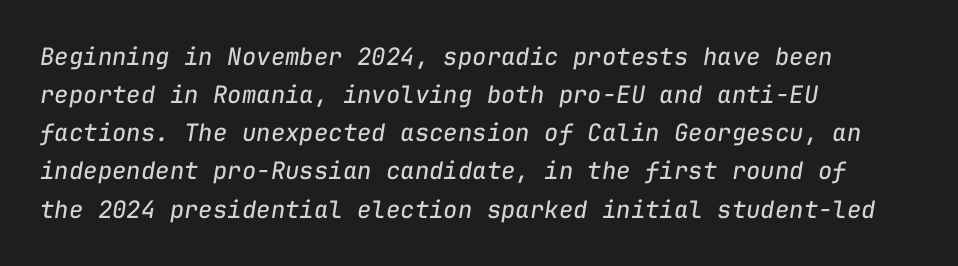
Q: Is the text bold? A: No.
Q: Is the text italic (slanted)? A: Yes, it leans right by about 9 degrees.
Q: Is the text underlined? A: No.
Q: How is the paragraph aligned? A: Left-aligned.
Q: Is the spacing between letters normal or unusually wide? A: Normal.
Q: Is the spacing between lines tight, normal or loose? A: Normal.
